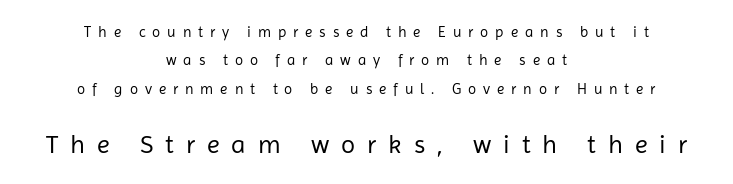
Words appear elongated and porous because spacing is wide. Small over large — that's the arrangement of the two blocks here. A bare baseline throughout the passage. The block of text is sparse from top to bottom, with ample space between rows.
